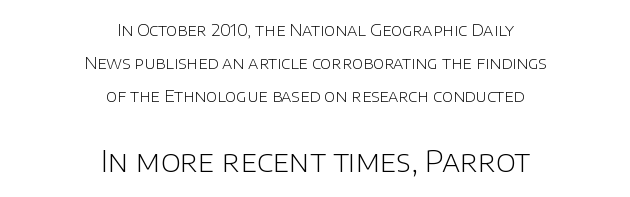
The image shows 30 px light sans-serif type, upright; set centered, loose line spacing (1.94x), normal letter spacing, not underlined; the second (bottom) block is 1.76x larger; low stroke contrast and a large x-height.
